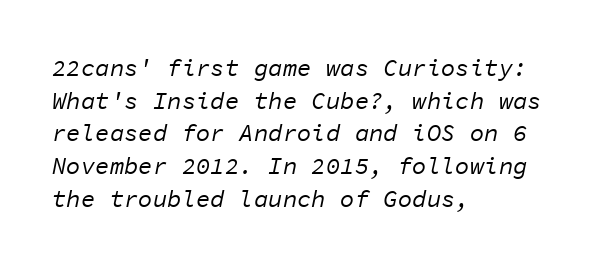
{"italic": "yes", "lean": "right", "slant_degrees": 11, "bold": "no", "underline": "no", "align": "left", "line_spacing": "normal", "line_spacing_ratio": 1.36, "letter_spacing": "normal", "letter_spacing_em": 0.0, "glyph_px": 24}
